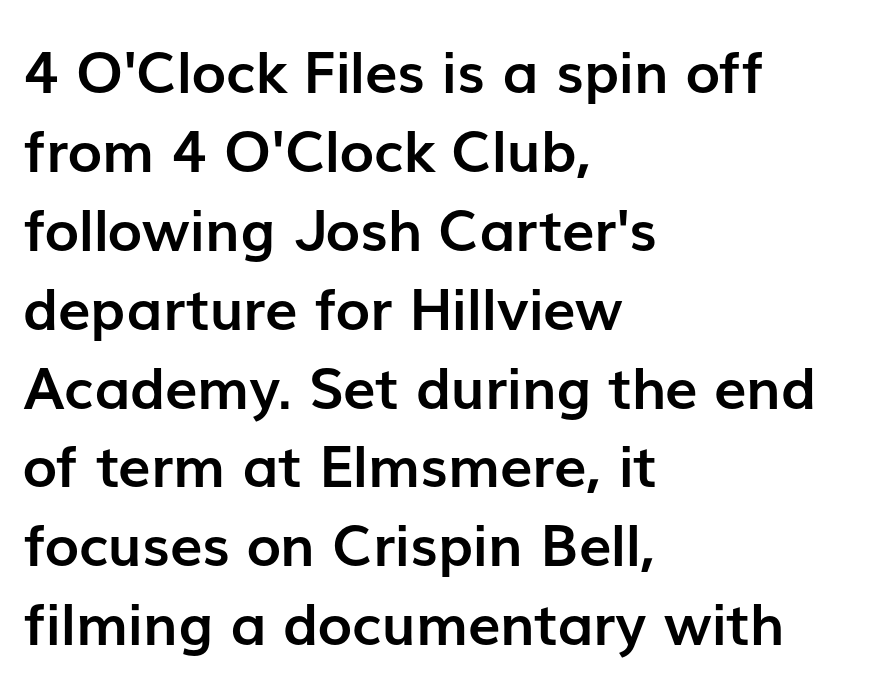
{"serif": "no", "italic": "no", "bold": "yes", "weight": "semibold", "width": "normal", "stroke_contrast": "low", "x_height": "medium", "monospaced": "no", "underline": "no", "align": "left", "line_spacing": "normal", "line_spacing_ratio": 1.36, "letter_spacing": "normal", "letter_spacing_em": 0.0, "glyph_px": 58}
